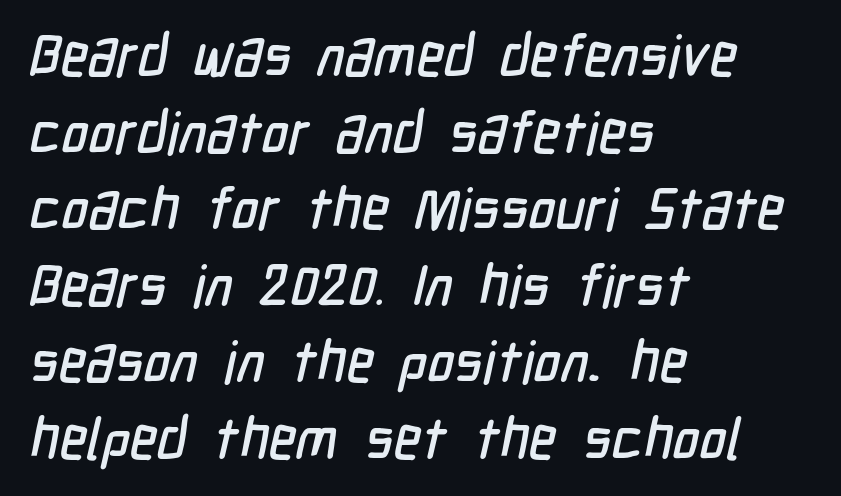
The image shows 58 px condensed sans-serif type; set left-aligned, normal line spacing (1.32x), normal letter spacing, not underlined; low stroke contrast and a medium x-height.
